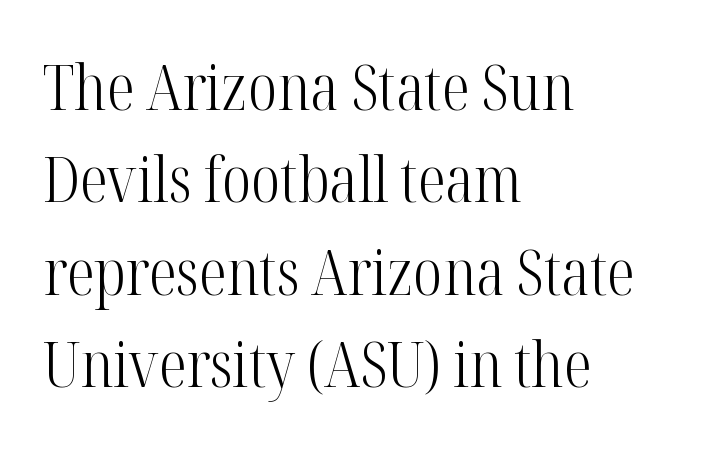
The image shows 62 px light, condensed serif type, upright; set left-aligned, normal line spacing (1.49x), normal letter spacing, not underlined; high stroke contrast and a medium x-height.
